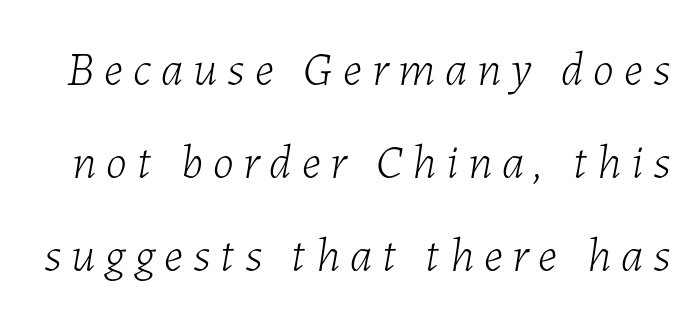
The image shows 48 px light type, italic (leaning right); set loose line spacing (1.94x), unusually wide letter spacing (+0.21 em), not underlined; low stroke contrast and a medium x-height.
